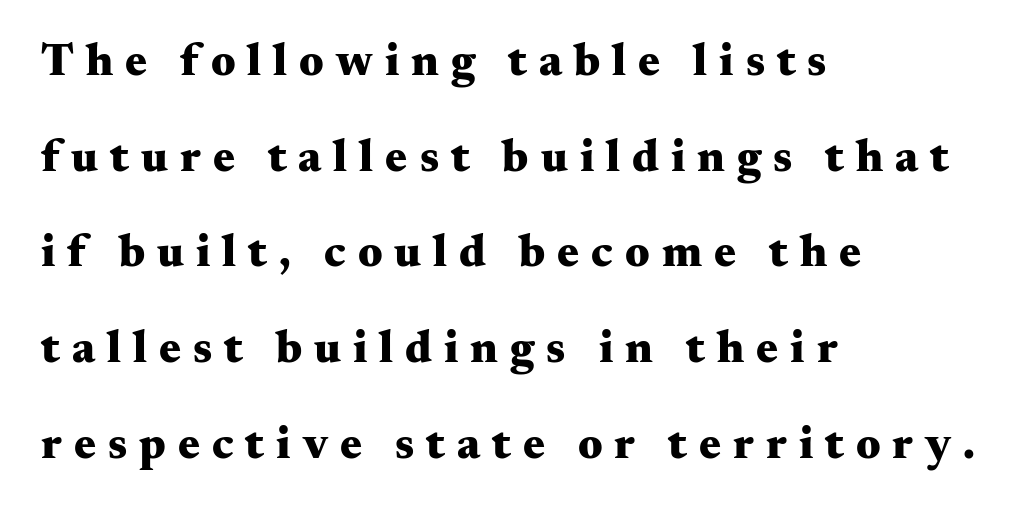
{"serif": "yes", "italic": "no", "bold": "yes", "weight": "heavy", "width": "wide", "stroke_contrast": "medium", "x_height": "small", "monospaced": "no", "underline": "no", "align": "left", "line_spacing": "loose", "line_spacing_ratio": 2.08, "letter_spacing": "wide", "letter_spacing_em": 0.26, "glyph_px": 46}
